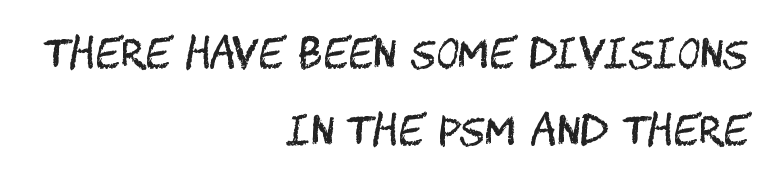
Q: Is the text bold? A: No.
Q: Is the text italic (slanted)? A: No, it is upright.
Q: Is the typeface a serif or a sans-serif typeface? A: Sans-serif.
Q: Is the text underlined? A: No.
Q: How is the paragraph aligned? A: Right-aligned.
Q: Is the spacing between letters normal or unusually wide? A: Normal.
Q: Is the spacing between lines tight, normal or loose? A: Loose.
Q: Width (condensed, normal, or wide)? A: Condensed.
Q: Stroke contrast? A: Medium.
Q: x-height? A: Large.
